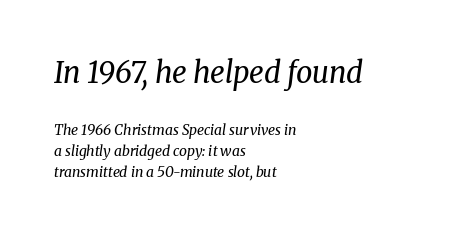
Q: Is the text bold? A: No.
Q: Is the text italic (slanted)? A: Yes, it leans right by about 8 degrees.
Q: Is the typeface a serif or a sans-serif typeface? A: Serif.
Q: Is the text underlined? A: No.
Q: How is the paragraph aligned? A: Left-aligned.
Q: Is the spacing between letters normal or unusually wide? A: Normal.
Q: Is the spacing between lines tight, normal or loose? A: Normal.
Q: Which block of text is set in a larger size, the first (top) or the second (bottom)? A: The first (top) one.
Q: Width (condensed, normal, or wide)? A: Normal.
Q: Stroke contrast? A: Medium.
Q: x-height? A: Medium.
Q: Monospaced? A: No.
